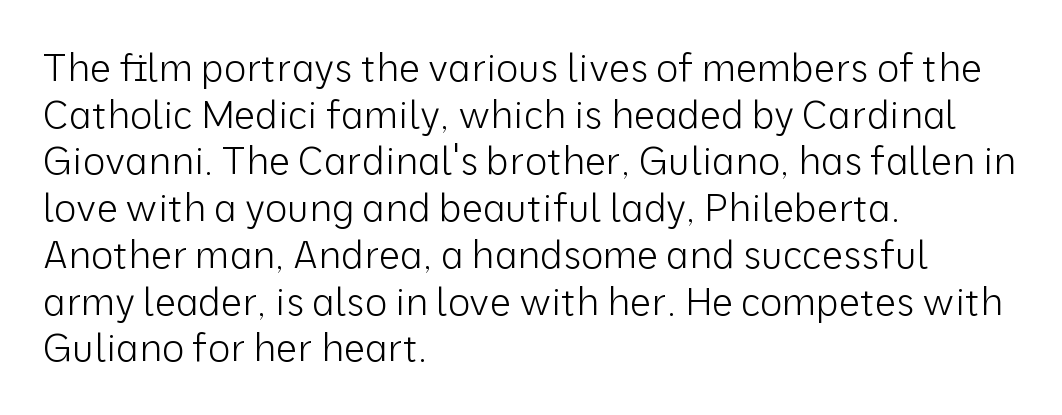
{"serif": "no", "italic": "no", "bold": "no", "weight": "light", "width": "normal", "stroke_contrast": "low", "x_height": "medium", "monospaced": "no", "underline": "no", "align": "left", "line_spacing_ratio": 1.23, "letter_spacing": "normal", "letter_spacing_em": 0.0, "glyph_px": 38}
